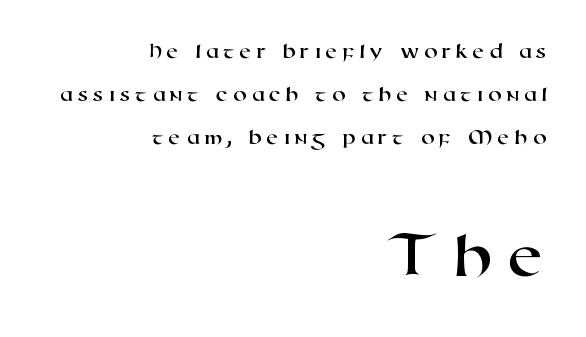
Q: Is the typeface a serif or a sans-serif typeface? A: Sans-serif.
Q: Is the text underlined? A: No.
Q: How is the paragraph aligned? A: Right-aligned.
Q: Is the spacing between letters normal or unusually wide? A: Unusually wide.
Q: Is the spacing between lines tight, normal or loose? A: Loose.
Q: Which block of text is set in a larger size, the first (top) or the second (bottom)? A: The second (bottom) one.
Q: Width (condensed, normal, or wide)? A: Wide.
Q: Stroke contrast? A: High.
Q: x-height? A: Medium.
Q: Monospaced? A: No.
